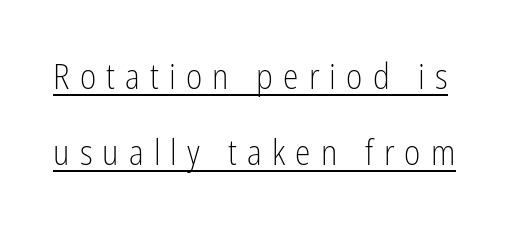
Q: Is the text bold? A: No.
Q: Is the text italic (slanted)? A: No, it is upright.
Q: Is the typeface a serif or a sans-serif typeface? A: Sans-serif.
Q: Is the text underlined? A: Yes.
Q: Is the spacing between letters normal or unusually wide? A: Unusually wide.
Q: Is the spacing between lines tight, normal or loose? A: Loose.
Q: Width (condensed, normal, or wide)? A: Condensed.
Q: Stroke contrast? A: Low.
Q: x-height? A: Medium.
Q: Monospaced? A: No.
